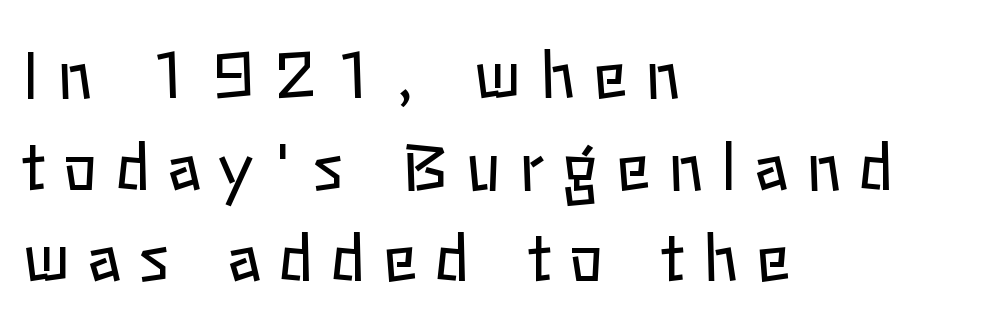
{"italic": "no", "bold": "no", "weight": "regular", "width": "normal", "stroke_contrast": "low", "x_height": "medium", "monospaced": "no", "underline": "no", "align": "left", "line_spacing": "normal", "line_spacing_ratio": 1.43, "letter_spacing": "wide", "letter_spacing_em": 0.28, "glyph_px": 64}
